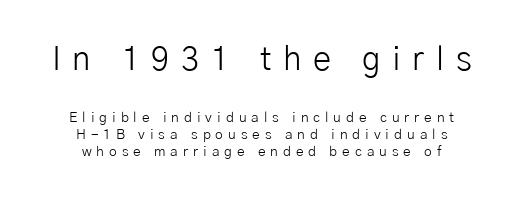
The earlier block is typeset at a bigger size than the later block. The weight tops out at a normal text grade. Rendered with straight, roman letterforms. Line starts and ends both wander, symmetrically.
